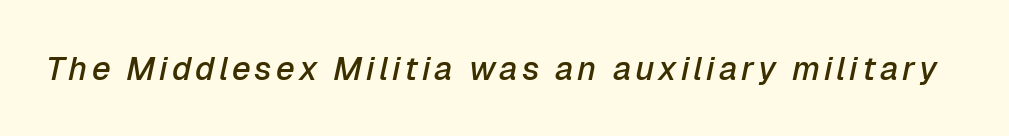
Q: Is the text bold? A: Semi-bold.
Q: Is the text italic (slanted)? A: Yes, it leans right by about 12 degrees.
Q: Is the text underlined? A: No.
Q: Width (condensed, normal, or wide)? A: Normal.
Q: Stroke contrast? A: Low.
Q: x-height? A: Medium.
Q: Monospaced? A: No.
